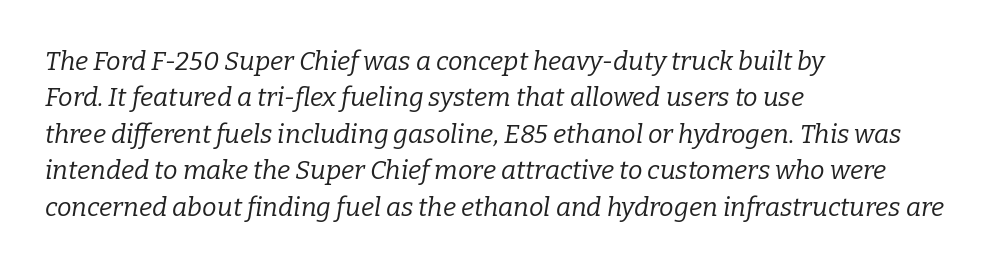
Is the block centered? No — it sits flush against the left margin. The specimen omits any rule beneath the text block's lines. This sample keeps an unexceptional amount of space between lines. Honestly, the letter spacing is just normal — you wouldn't notice it.
